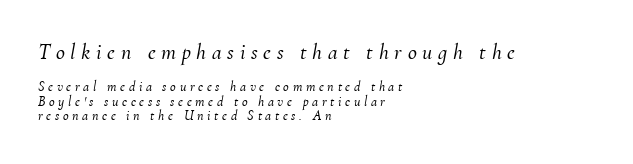
Type without underlining. Horizontal alignment here is leftward, the default for most running prose. Characters are canted at an angle relative to the baseline's perpendicular. Compared with typical paragraphs, the rows here are closer together. The gaps between neighbouring characters are conspicuously large. Size hierarchy here favors the leading block over the trailing one.
